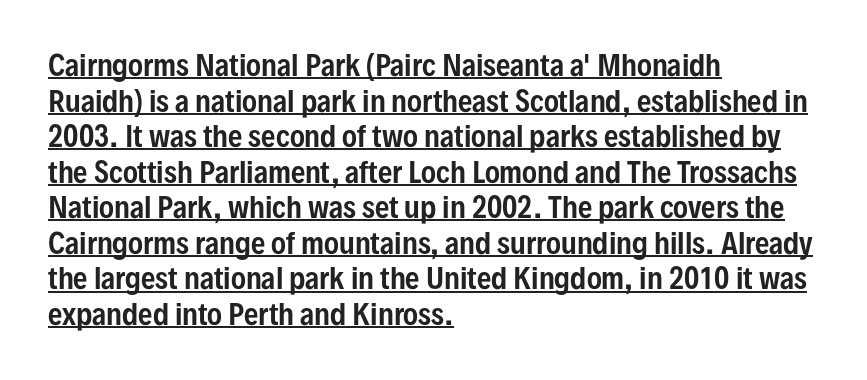
{"serif": "no", "italic": "no", "width": "condensed", "stroke_contrast": "low", "x_height": "medium", "monospaced": "no", "underline": "yes", "align": "left", "line_spacing": "normal", "line_spacing_ratio": 1.27, "letter_spacing": "normal", "letter_spacing_em": 0.0, "glyph_px": 28}
